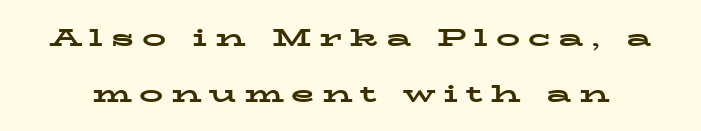
The block of text is sparse from top to bottom, with ample space between rows. As a designer I'd log this as weight 700, bold. Ordinary non-slanted type is in use. The gaps between neighbouring characters are conspicuously large.
